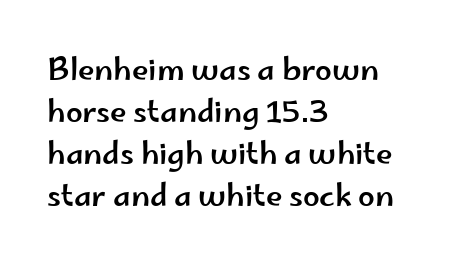
The image shows 30 px wide sans-serif type, upright; set left-aligned, normal line spacing (1.4x), normal letter spacing, not underlined; low stroke contrast and a small x-height.
